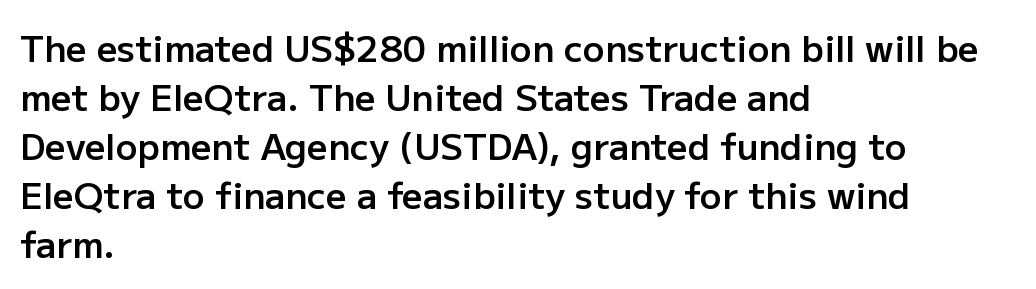
{"serif": "no", "italic": "no", "bold": "semi", "weight": "semibold", "width": "normal", "stroke_contrast": "low", "x_height": "medium", "monospaced": "no", "underline": "no", "align": "left", "line_spacing": "normal", "line_spacing_ratio": 1.36, "letter_spacing": "normal", "letter_spacing_em": 0.0, "glyph_px": 36}
